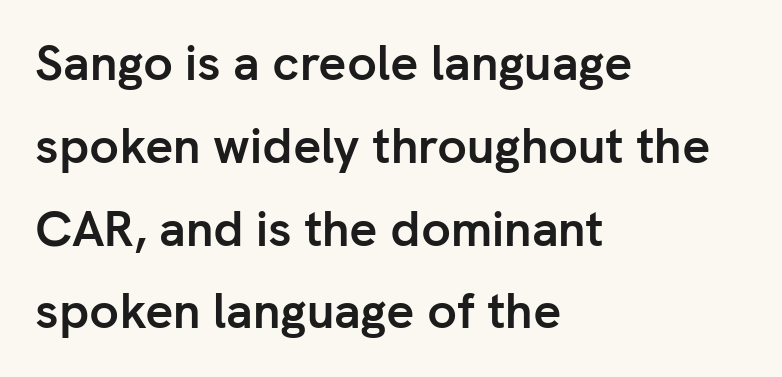
{"serif": "no", "italic": "no", "bold": "yes", "weight": "semibold", "width": "normal", "stroke_contrast": "low", "x_height": "medium", "monospaced": "no", "underline": "no", "align": "left", "line_spacing": "normal", "line_spacing_ratio": 1.69, "letter_spacing": "normal", "letter_spacing_em": 0.0, "glyph_px": 49}
